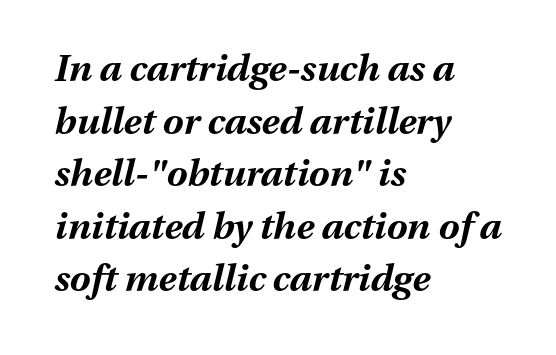
The image shows 37 px bold type, italic (leaning right); set left-aligned, normal line spacing (1.42x), normal letter spacing, not underlined; medium stroke contrast and a medium x-height.
